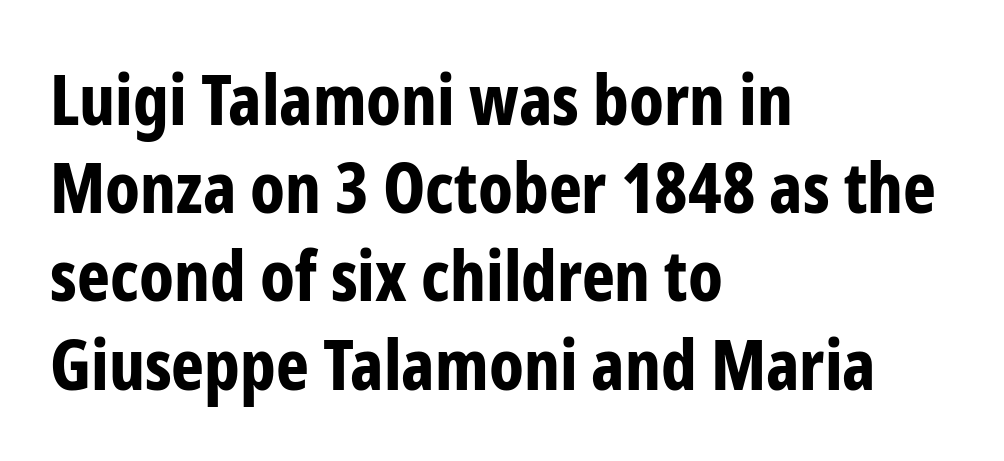
Q: Is the text bold? A: Yes.
Q: Is the text italic (slanted)? A: No, it is upright.
Q: Is the typeface a serif or a sans-serif typeface? A: Sans-serif.
Q: Is the text underlined? A: No.
Q: How is the paragraph aligned? A: Left-aligned.
Q: Is the spacing between letters normal or unusually wide? A: Normal.
Q: Is the spacing between lines tight, normal or loose? A: Normal.
Q: Width (condensed, normal, or wide)? A: Condensed.
Q: Stroke contrast? A: Low.
Q: x-height? A: Medium.
Q: Monospaced? A: No.
